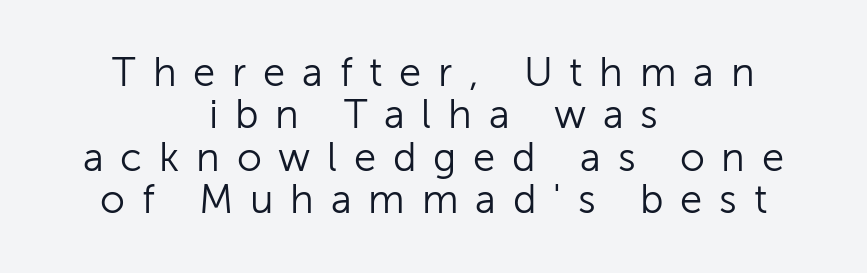
Q: Is the text bold? A: No.
Q: Is the text italic (slanted)? A: No, it is upright.
Q: Is the typeface a serif or a sans-serif typeface? A: Sans-serif.
Q: Is the text underlined? A: No.
Q: How is the paragraph aligned? A: Centered.
Q: Is the spacing between letters normal or unusually wide? A: Unusually wide.
Q: Is the spacing between lines tight, normal or loose? A: Tight.
Q: Width (condensed, normal, or wide)? A: Normal.
Q: Stroke contrast? A: Low.
Q: x-height? A: Medium.
Q: Monospaced? A: No.
